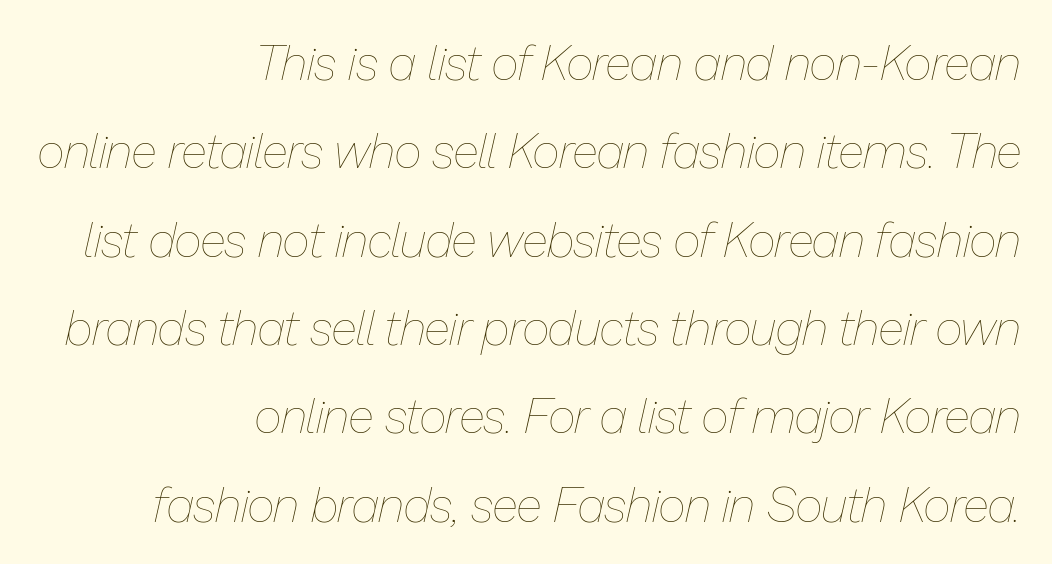
The image shows 48 px thin type, italic (leaning right); set right-aligned, line spacing 1.84x, normal letter spacing, not underlined; low stroke contrast and a medium x-height.
